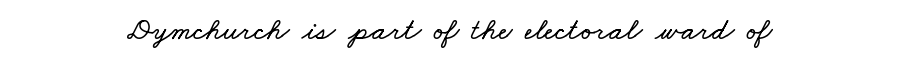
The image shows 31 px wide type; set centered, normal letter spacing, not underlined; low stroke contrast and a small x-height.
